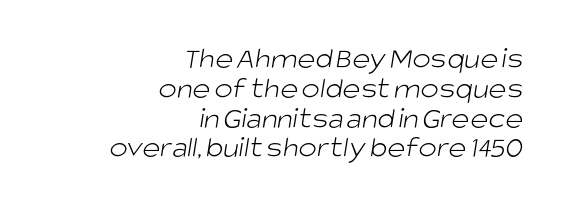
The type is set solid horizontally, with unmodified tracking. These lines stack with their right ends in a neat column. The passage shown is typeset with a sans-serif family. Is this a heavy cut? Hardly; it is regular or lighter.
